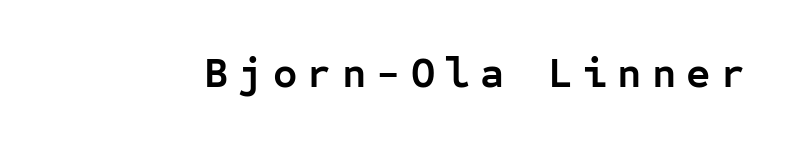
Posture: upright roman. Is this a fixed-width face? Yes — each glyph sits in an identical cell. Observe the wide spacing: letters keep a clear distance from each other. Font category for this specimen: sans-serif.
